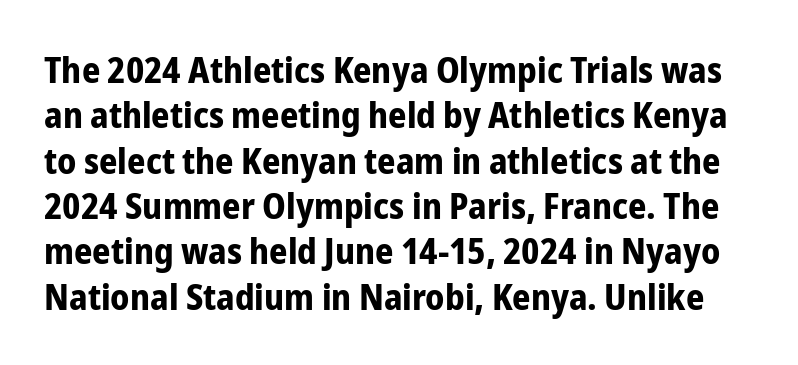
Q: Is the text bold? A: Yes.
Q: Is the text italic (slanted)? A: No, it is upright.
Q: Is the typeface a serif or a sans-serif typeface? A: Sans-serif.
Q: Is the text underlined? A: No.
Q: Is the spacing between letters normal or unusually wide? A: Normal.
Q: Is the spacing between lines tight, normal or loose? A: Normal.
Q: Width (condensed, normal, or wide)? A: Condensed.
Q: Stroke contrast? A: Low.
Q: x-height? A: Medium.
Q: Monospaced? A: No.
